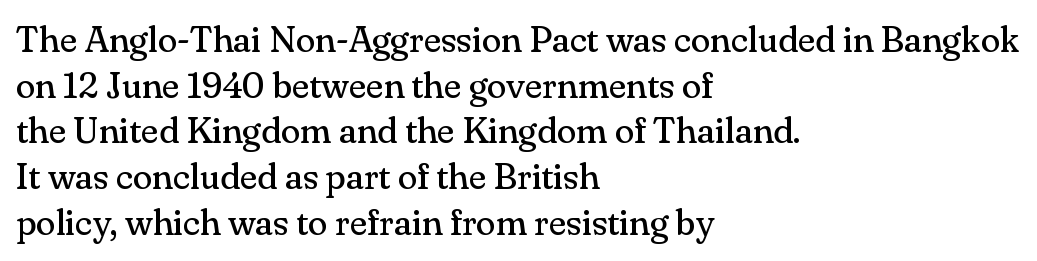
Is this a fixed-width face? No — the glyphs have proportional, varying widths. Look at the bottom of the vertical strokes: they flare into serifs here. Between one letter and the next there's only the usual sliver of space. Posture: upright roman. The lines are quadded left. Descenders are the only things crossing below the line.
